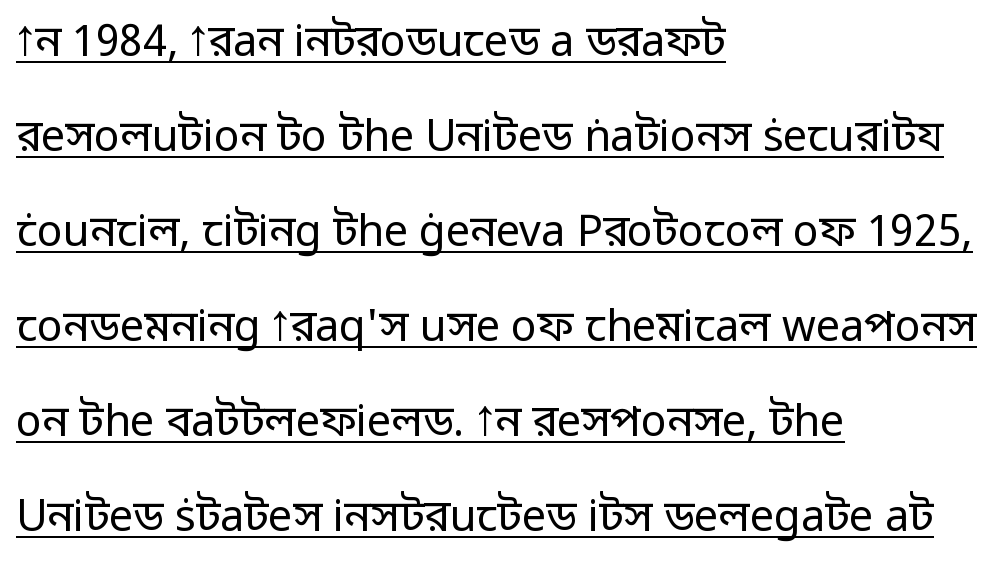
Q: Is the text bold? A: No.
Q: Is the text italic (slanted)? A: No, it is upright.
Q: Is the typeface a serif or a sans-serif typeface? A: Sans-serif.
Q: Is the text underlined? A: Yes.
Q: How is the paragraph aligned? A: Left-aligned.
Q: Is the spacing between letters normal or unusually wide? A: Normal.
Q: Is the spacing between lines tight, normal or loose? A: Loose.
Q: Width (condensed, normal, or wide)? A: Normal.
Q: Stroke contrast? A: Low.
Q: x-height? A: Medium.
Q: Monospaced? A: No.
